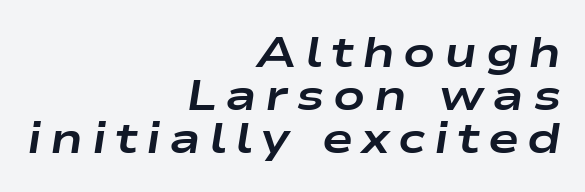
The image shows 42 px bold, wide type, italic (leaning right); set right-aligned, tight line spacing (1.02x), unusually wide letter spacing (+0.2 em), not underlined; low stroke contrast and a medium x-height.
